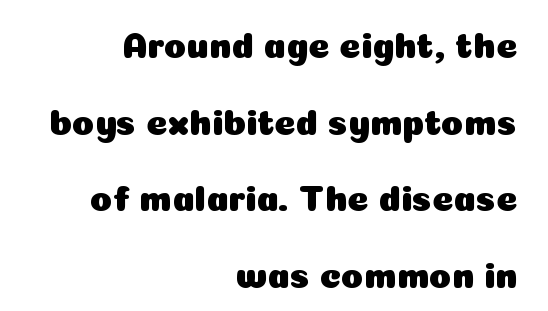
Q: Is the text italic (slanted)? A: No, it is upright.
Q: Is the typeface a serif or a sans-serif typeface? A: Sans-serif.
Q: Is the text underlined? A: No.
Q: How is the paragraph aligned? A: Right-aligned.
Q: Is the spacing between letters normal or unusually wide? A: Normal.
Q: Is the spacing between lines tight, normal or loose? A: Loose.
Q: Width (condensed, normal, or wide)? A: Normal.
Q: Stroke contrast? A: Low.
Q: x-height? A: Medium.
Q: Monospaced? A: No.
